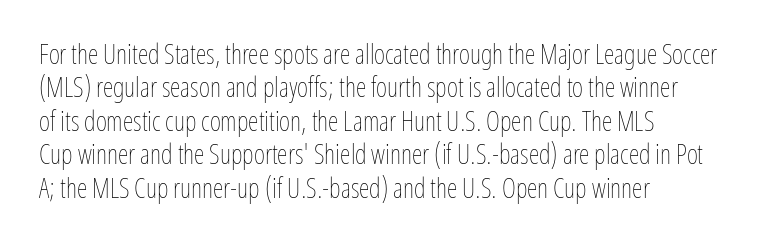
The image shows 27 px text type, upright; set left-aligned, line spacing 1.24x, normal letter spacing, not underlined.
